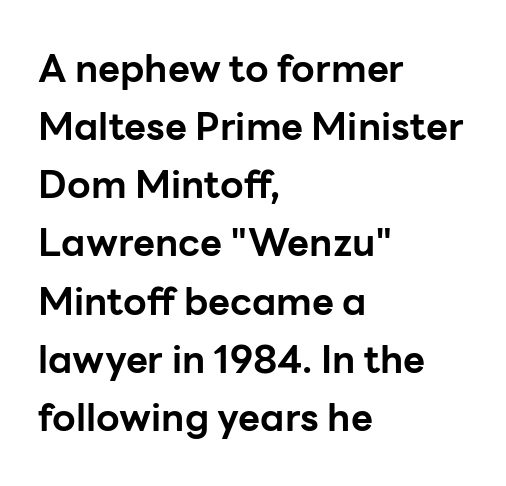
The passage shown is not underscored anywhere. This sample uses a sans-serif face. Upright lettering throughout. Typeset ragged right — the left edge is the straight one.
